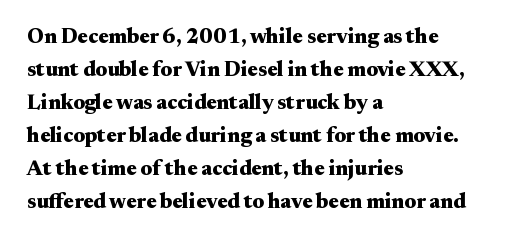
Q: Is the text bold? A: Yes.
Q: Is the text italic (slanted)? A: No, it is upright.
Q: Is the text underlined? A: No.
Q: How is the paragraph aligned? A: Left-aligned.
Q: Is the spacing between letters normal or unusually wide? A: Normal.
Q: Is the spacing between lines tight, normal or loose? A: Normal.
